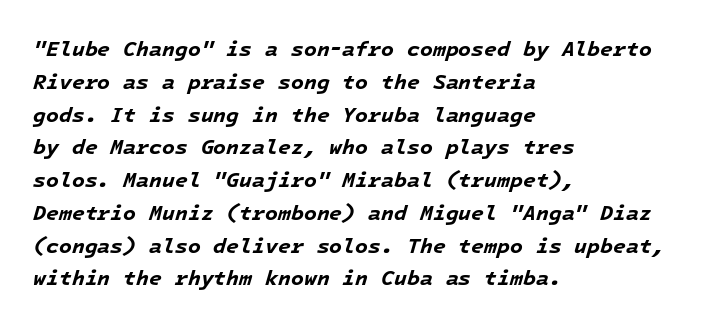
{"italic": "yes", "lean": "right", "slant_degrees": 16, "bold": "yes", "underline": "no", "align": "left", "line_spacing": "normal", "line_spacing_ratio": 1.56, "letter_spacing": "normal", "letter_spacing_em": 0.0, "glyph_px": 21}
